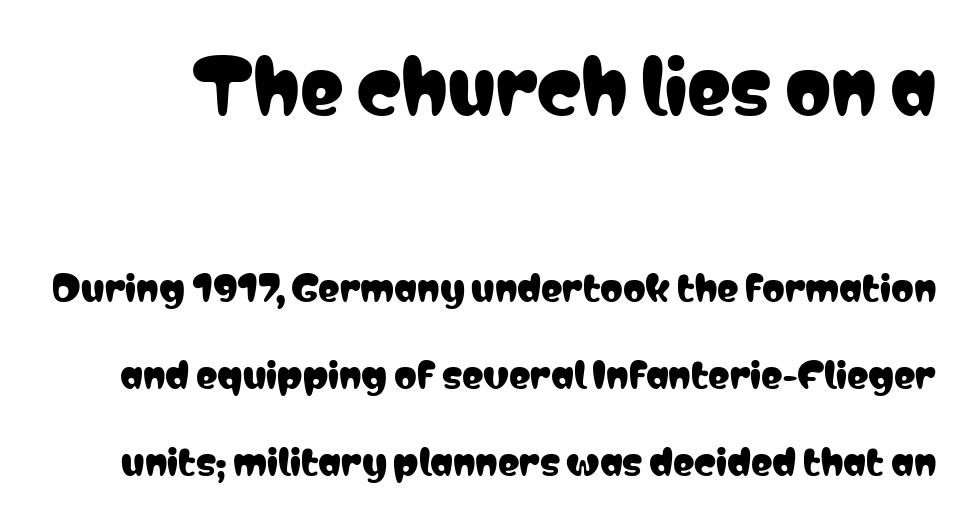
Q: Is the text italic (slanted)? A: No, it is upright.
Q: Is the typeface a serif or a sans-serif typeface? A: Sans-serif.
Q: Is the text underlined? A: No.
Q: Is the spacing between letters normal or unusually wide? A: Normal.
Q: Is the spacing between lines tight, normal or loose? A: Loose.
Q: Which block of text is set in a larger size, the first (top) or the second (bottom)? A: The first (top) one.
Q: Width (condensed, normal, or wide)? A: Condensed.
Q: Stroke contrast? A: Low.
Q: x-height? A: Medium.
Q: Monospaced? A: No.
